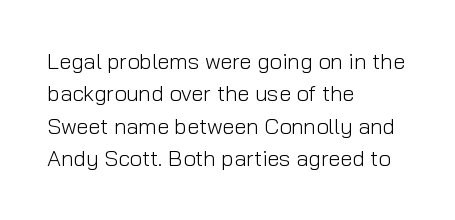
Q: Is the text bold? A: No.
Q: Is the text italic (slanted)? A: No, it is upright.
Q: Is the text underlined? A: No.
Q: How is the paragraph aligned? A: Left-aligned.
Q: Is the spacing between letters normal or unusually wide? A: Normal.
Q: Is the spacing between lines tight, normal or loose? A: Normal.
